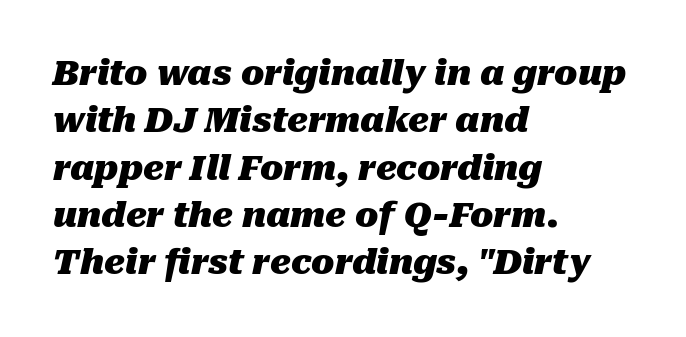
Chunky letters — that's bold for sure. If you drew a line through each stem, it would be angled. Is this a fixed-width face? No — the glyphs have proportional, varying widths. Short and long lines alike share a common starting point at left.
